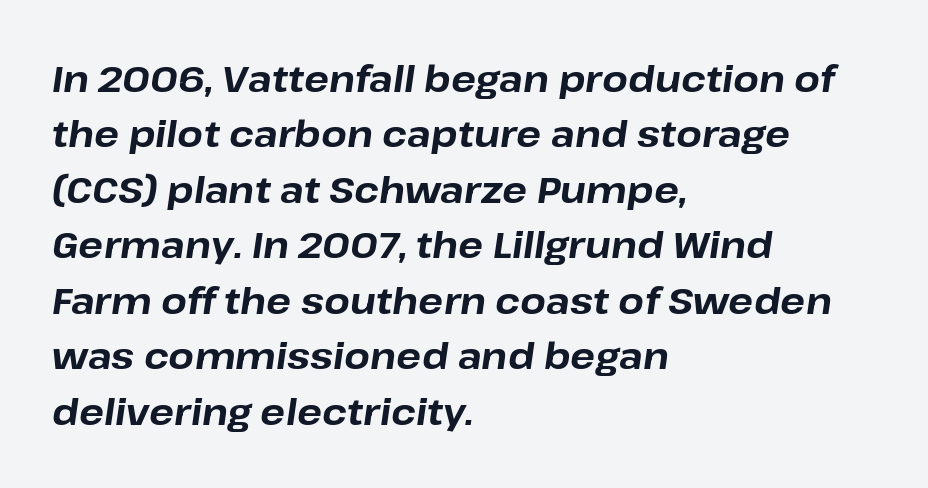
{"italic": "yes", "lean": "right", "slant_degrees": 8, "bold": "yes", "weight": "bold", "width": "normal", "stroke_contrast": "low", "x_height": "medium", "monospaced": "no", "underline": "no", "align": "left", "line_spacing": "normal", "line_spacing_ratio": 1.5, "letter_spacing": "normal", "letter_spacing_em": 0.0, "glyph_px": 37}
